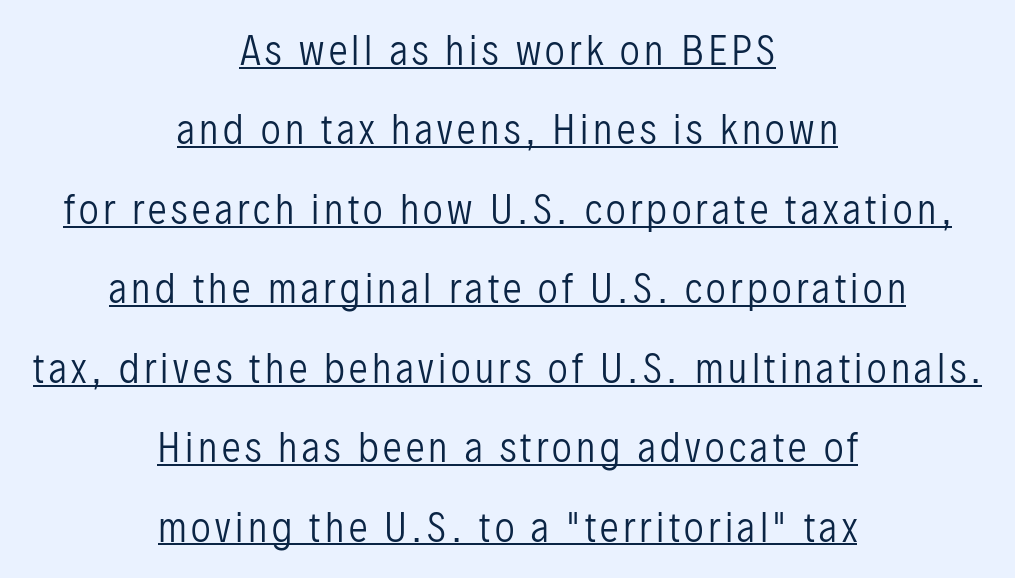
This is sans-serif lettering, the kind often seen on screens and signage. Line starts and ends both wander, symmetrically. If you drew a line through each stem, it would be perfectly vertical. The face used here is proportionally spaced, like ordinary book or web type.
